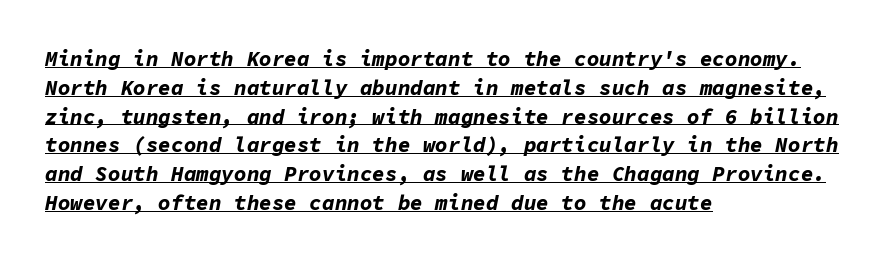
The image shows 21 px bold type, italic (leaning right); set left-aligned, normal line spacing (1.37x), normal letter spacing, underlined.
